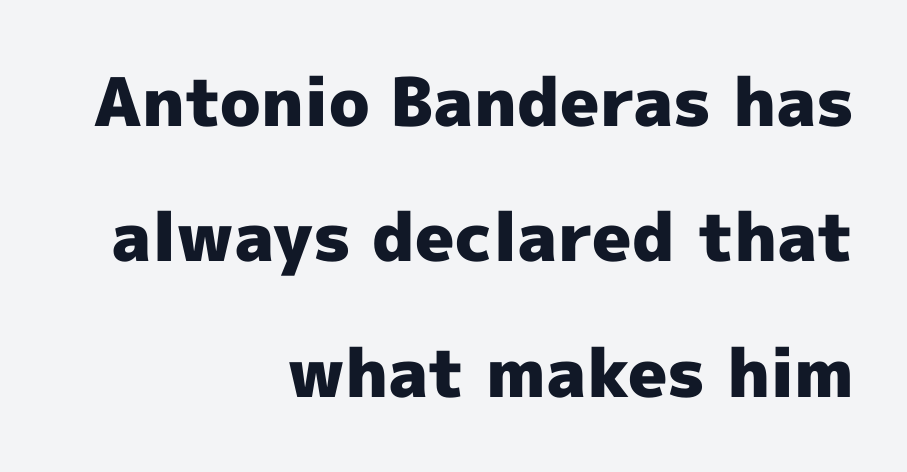
Q: Is the text bold? A: Yes.
Q: Is the text italic (slanted)? A: No, it is upright.
Q: Is the typeface a serif or a sans-serif typeface? A: Sans-serif.
Q: Is the text underlined? A: No.
Q: How is the paragraph aligned? A: Right-aligned.
Q: Is the spacing between letters normal or unusually wide? A: Normal.
Q: Is the spacing between lines tight, normal or loose? A: Loose.
Q: Width (condensed, normal, or wide)? A: Normal.
Q: x-height? A: Medium.
Q: Monospaced? A: No.
